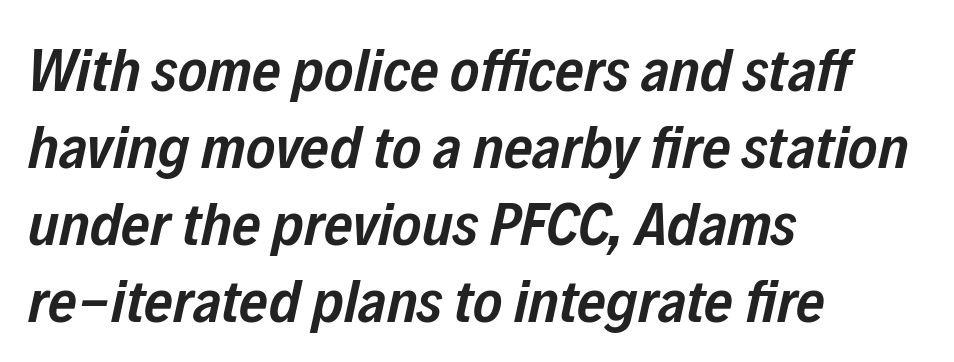
{"italic": "yes", "lean": "right", "slant_degrees": 12, "bold": "semi", "weight": "semibold", "width": "condensed", "stroke_contrast": "low", "x_height": "medium", "monospaced": "no", "underline": "no", "align": "left", "line_spacing_ratio": 1.24, "letter_spacing": "normal", "letter_spacing_em": 0.0, "glyph_px": 62}
